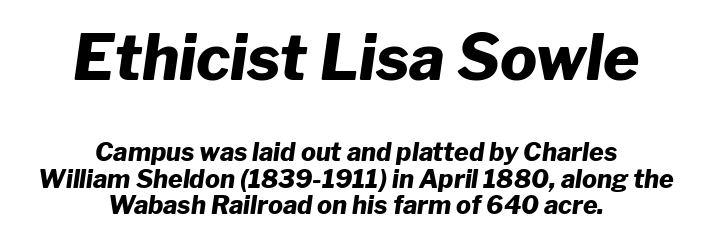
{"italic": "yes", "lean": "right", "slant_degrees": 8, "bold": "yes", "weight": "heavy", "width": "normal", "stroke_contrast": "low", "x_height": "medium", "monospaced": "no", "underline": "no", "align": "center", "line_spacing": "tight", "line_spacing_ratio": 1.07, "letter_spacing": "normal", "letter_spacing_em": 0.0, "larger_block": "first", "size_ratio": 2.48, "glyph_px": 62}
